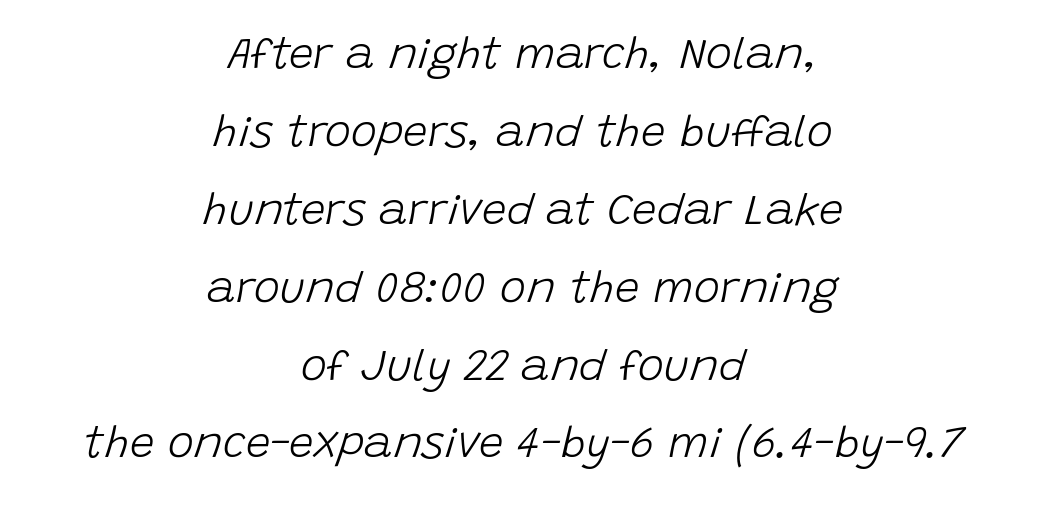
Nothing heavy about these letters — not bold at all. Slant detected: the letters are inclined. The passage shown is typed in a proportional face where columns would drift. The compositor balanced each line on the midline.
